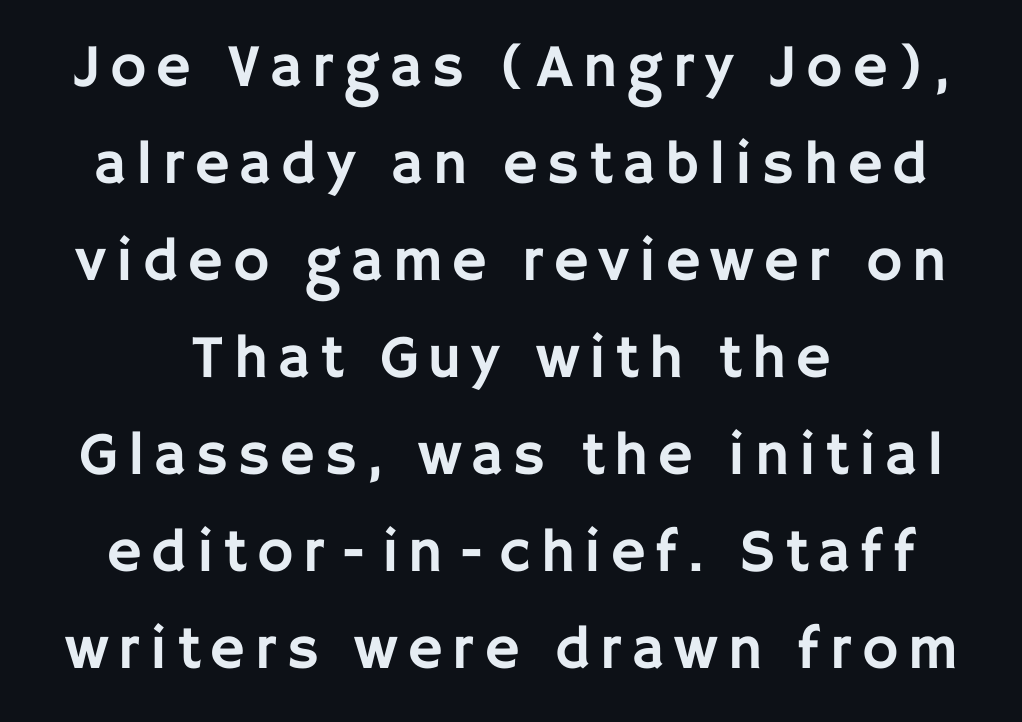
Q: Is the text italic (slanted)? A: No, it is upright.
Q: Is the typeface a serif or a sans-serif typeface? A: Sans-serif.
Q: Is the text underlined? A: No.
Q: How is the paragraph aligned? A: Centered.
Q: Is the spacing between lines tight, normal or loose? A: Normal.
Q: Width (condensed, normal, or wide)? A: Normal.
Q: Stroke contrast? A: Low.
Q: x-height? A: Large.
Q: Monospaced? A: No.
